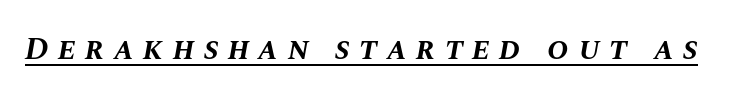
{"italic": "yes", "lean": "right", "slant_degrees": 10, "bold": "yes", "weight": "bold", "width": "normal", "stroke_contrast": "medium", "x_height": "large", "monospaced": "no", "underline": "yes", "letter_spacing": "wide", "letter_spacing_em": 0.29, "glyph_px": 32}
